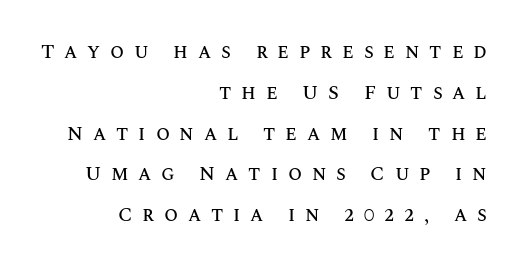
{"italic": "no", "underline": "no", "align": "right", "line_spacing": "loose", "line_spacing_ratio": 2.04, "letter_spacing": "wide", "letter_spacing_em": 0.49, "glyph_px": 20}
